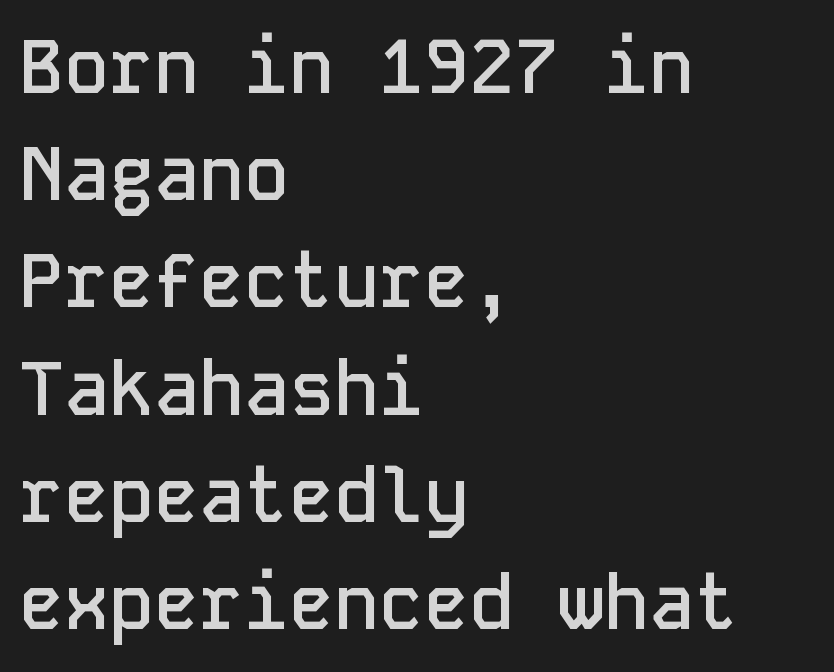
Just letters on the line, the space beneath them empty. Observe the absence of serifs on each vertical stroke in this sample. Spacing verdict: monospaced, one width for all characters. Is the block centered? No — it sits flush against the left margin.
